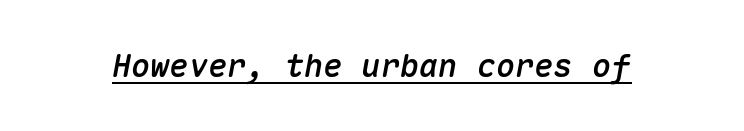
{"italic": "yes", "lean": "right", "slant_degrees": 10, "width": "normal", "stroke_contrast": "medium", "x_height": "medium", "monospaced": "yes", "underline": "yes", "letter_spacing": "normal", "letter_spacing_em": 0.0, "glyph_px": 32}
